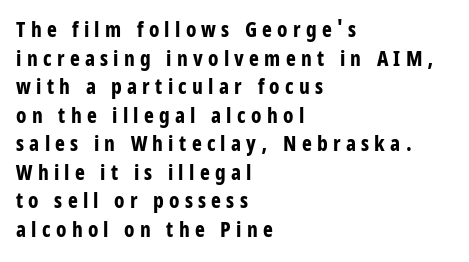
Underlining? Definitely not there. Its strokes are broad and dark, the hallmark of bold type. Do the letters lean? They stand straight. What stands out about the letter spacing? Its width — letters are far apart.
